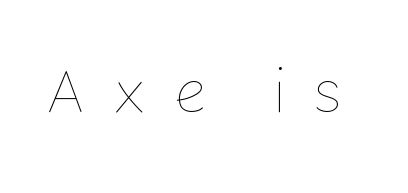
Q: Is the text bold? A: No.
Q: Is the text italic (slanted)? A: No, it is upright.
Q: Is the text underlined? A: No.
Q: Is the spacing between letters normal or unusually wide? A: Unusually wide.
Q: Width (condensed, normal, or wide)? A: Normal.
Q: Stroke contrast? A: Low.
Q: x-height? A: Medium.
Q: Monospaced? A: No.
